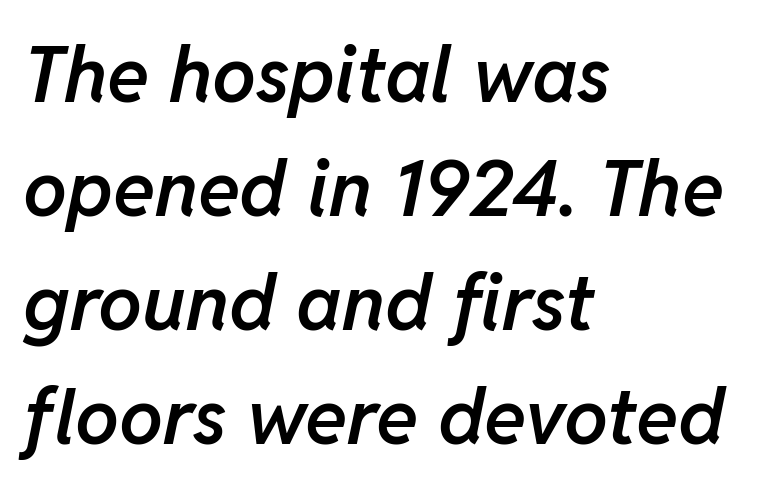
Q: Is the text bold? A: Semi-bold.
Q: Is the text italic (slanted)? A: Yes, it leans right by about 11 degrees.
Q: Is the text underlined? A: No.
Q: How is the paragraph aligned? A: Left-aligned.
Q: Is the spacing between letters normal or unusually wide? A: Normal.
Q: Is the spacing between lines tight, normal or loose? A: Normal.
Q: Width (condensed, normal, or wide)? A: Normal.
Q: Stroke contrast? A: Low.
Q: x-height? A: Medium.
Q: Monospaced? A: No.
